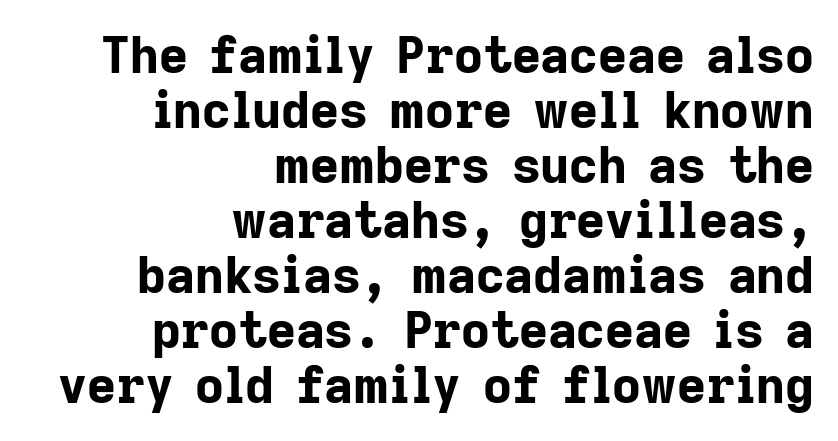
The passage shown is typed in a proportional face where columns would drift. Line spacing here is tight. Just letters on the line, the space beneath them empty. Heavy-handed strokes throughout: this text is bold.
